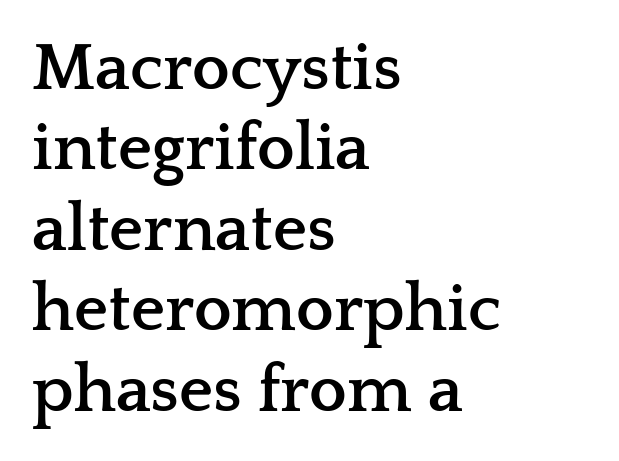
Q: Is the text bold? A: Yes.
Q: Is the text italic (slanted)? A: No, it is upright.
Q: Is the typeface a serif or a sans-serif typeface? A: Serif.
Q: Is the text underlined? A: No.
Q: How is the paragraph aligned? A: Left-aligned.
Q: Is the spacing between letters normal or unusually wide? A: Normal.
Q: Width (condensed, normal, or wide)? A: Wide.
Q: Stroke contrast? A: Low.
Q: x-height? A: Medium.
Q: Monospaced? A: No.
